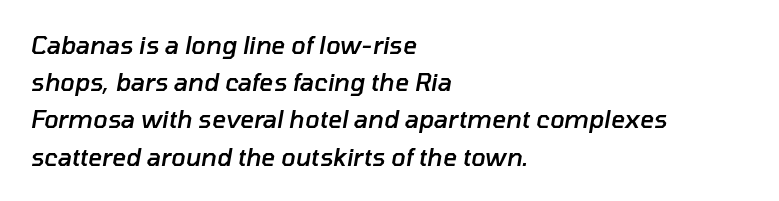
{"italic": "yes", "lean": "right", "slant_degrees": 10, "bold": "semi", "underline": "no", "align": "left", "line_spacing": "normal", "line_spacing_ratio": 1.55, "letter_spacing": "normal", "letter_spacing_em": 0.0, "glyph_px": 24}
